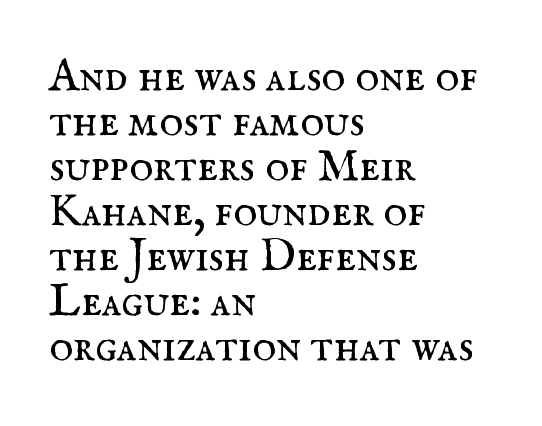
The image shows 45 px regular-weight serif type, upright; set left-aligned, tight line spacing (1.0x), normal letter spacing, not underlined; medium stroke contrast and a small x-height.
